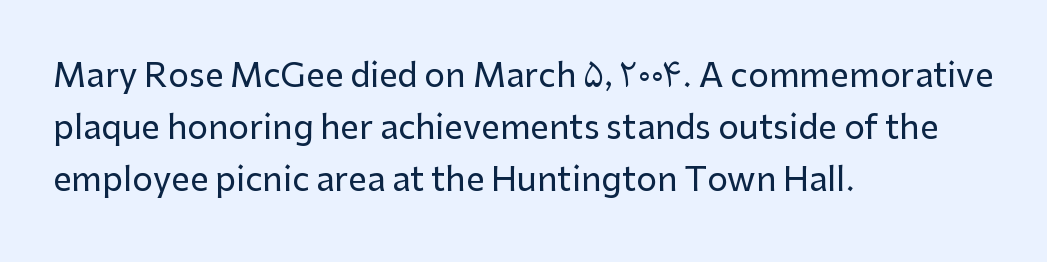
{"serif": "no", "italic": "no", "width": "normal", "stroke_contrast": "low", "x_height": "medium", "monospaced": "no", "underline": "no", "align": "left", "line_spacing": "normal", "line_spacing_ratio": 1.58, "letter_spacing": "normal", "letter_spacing_em": 0.0, "glyph_px": 33}
